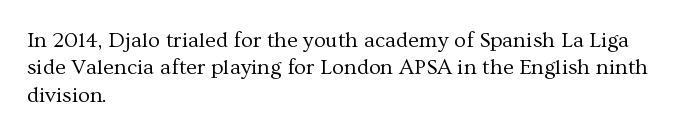
Q: Is the text bold? A: No.
Q: Is the text italic (slanted)? A: No, it is upright.
Q: Is the text underlined? A: No.
Q: How is the paragraph aligned? A: Left-aligned.
Q: Is the spacing between letters normal or unusually wide? A: Normal.
Q: Is the spacing between lines tight, normal or loose? A: Normal.
